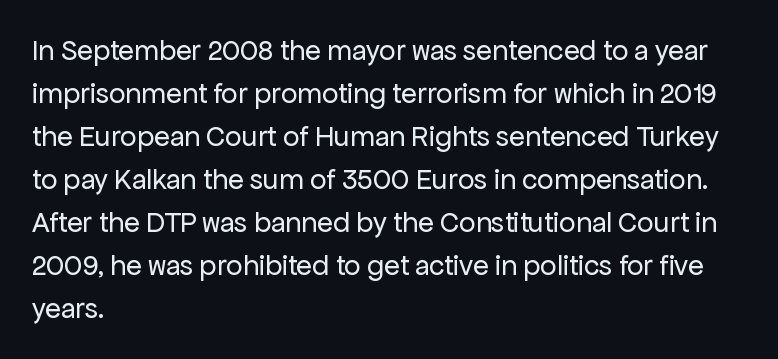
The image shows 29 px regular-weight sans-serif type, upright; set left-aligned, normal line spacing (1.48x), normal letter spacing, not underlined; low stroke contrast and a medium x-height.
